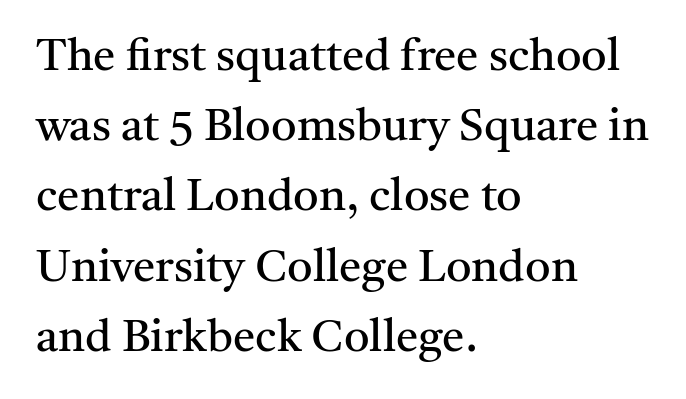
Q: Is the text bold? A: No.
Q: Is the text italic (slanted)? A: No, it is upright.
Q: Is the typeface a serif or a sans-serif typeface? A: Serif.
Q: Is the text underlined? A: No.
Q: How is the paragraph aligned? A: Left-aligned.
Q: Is the spacing between letters normal or unusually wide? A: Normal.
Q: Is the spacing between lines tight, normal or loose? A: Normal.
Q: Width (condensed, normal, or wide)? A: Normal.
Q: Stroke contrast? A: Medium.
Q: x-height? A: Medium.
Q: Monospaced? A: No.
